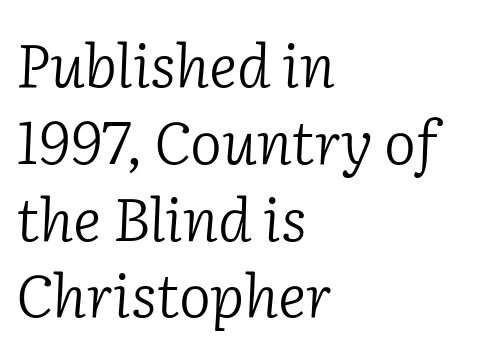
{"serif": "yes", "italic": "yes", "lean": "right", "slant_degrees": 2, "bold": "no", "weight": "light", "width": "normal", "stroke_contrast": "low", "x_height": "medium", "monospaced": "no", "underline": "no", "align": "left", "line_spacing": "normal", "line_spacing_ratio": 1.28, "letter_spacing": "normal", "letter_spacing_em": 0.0, "glyph_px": 60}
